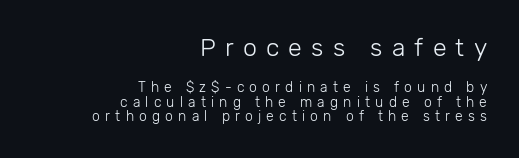
Size contrast runs from large at the top to small at the bottom. The text block is weighted toward the right margin, trailing off unevenly leftward. Caption: expanded tracking, letters set apart. Very little white space separates one row of letters from the next. The glyphs are unaccompanied by any horizontal stroke below them.
